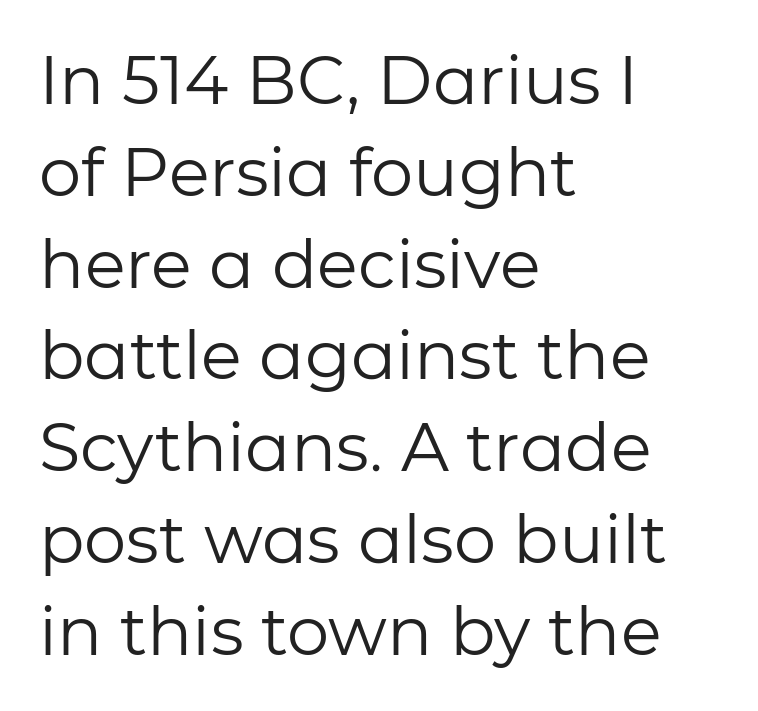
Here the designer chose a conventional face with non-uniform glyph widths. This rendering uses left alignment, leaving the right contour irregular. Stroke thickness stays within the range of a standard reading face or lighter. No extra tracking has been applied to these lines. In terms of letterform style, serifs are entirely absent. Vertically, the passage feels balanced, rows spaced as you'd expect.
